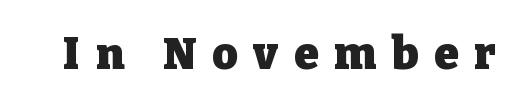
{"serif": "yes", "italic": "no", "bold": "yes", "weight": "heavy", "width": "normal", "stroke_contrast": "low", "x_height": "medium", "monospaced": "no", "underline": "no", "letter_spacing": "wide", "letter_spacing_em": 0.36, "glyph_px": 44}
